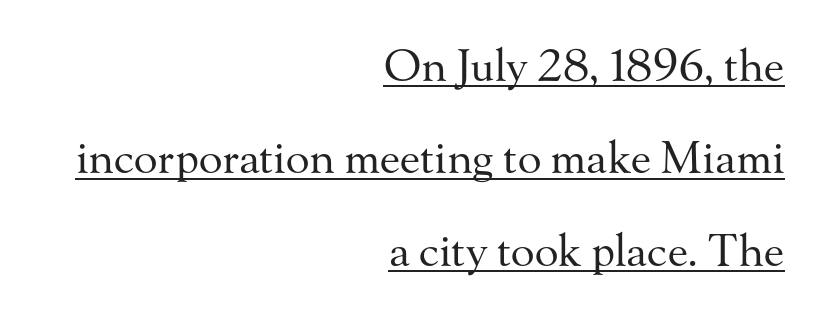
{"serif": "yes", "italic": "no", "bold": "no", "weight": "regular", "width": "normal", "stroke_contrast": "medium", "x_height": "small", "monospaced": "no", "underline": "yes", "align": "right", "line_spacing": "loose", "line_spacing_ratio": 2.1, "letter_spacing": "normal", "letter_spacing_em": 0.0, "glyph_px": 44}
